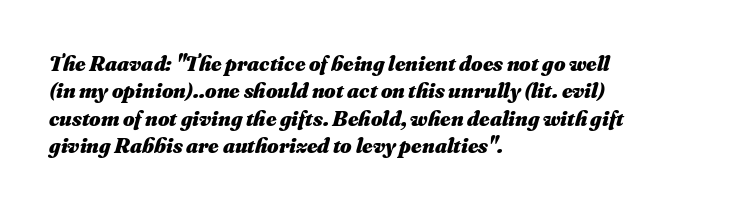
Letters rest on an invisible, unmarked baseline. Weight check: bold — yes, fully. Every row of glyphs begins at an identical x-position on the left. In terms of posture, this sample is oblique. Honestly, the letter spacing is just normal — you wouldn't notice it.
